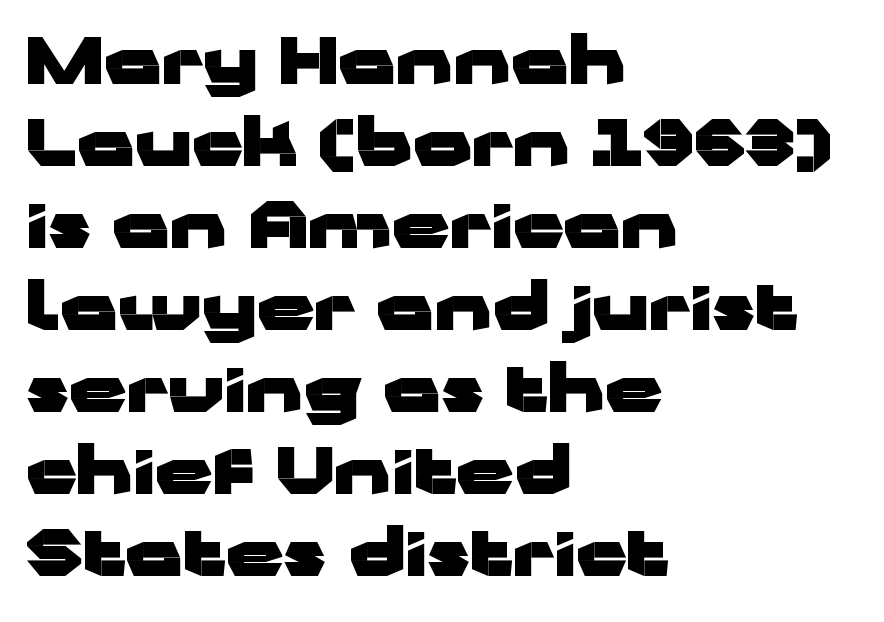
The image shows 64 px heavy, wide sans-serif type, upright; set left-aligned, normal line spacing (1.28x), normal letter spacing, not underlined; low stroke contrast and a medium x-height.
